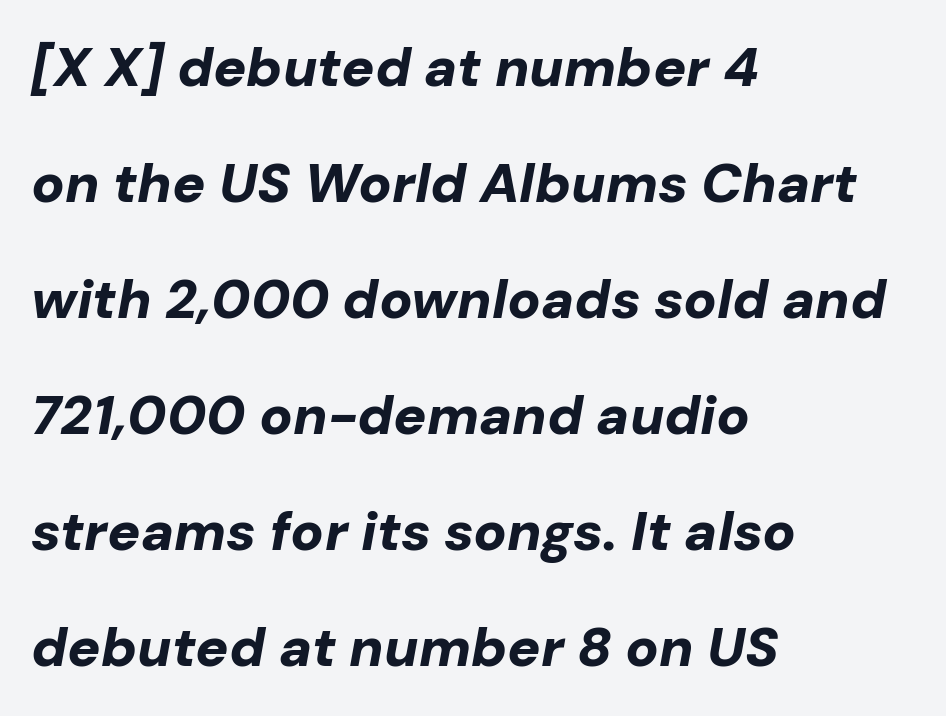
Q: Is the text bold? A: Yes.
Q: Is the text italic (slanted)? A: Yes, it leans right by about 10 degrees.
Q: Is the text underlined? A: No.
Q: How is the paragraph aligned? A: Left-aligned.
Q: Is the spacing between letters normal or unusually wide? A: Normal.
Q: Is the spacing between lines tight, normal or loose? A: Loose.
Q: Width (condensed, normal, or wide)? A: Normal.
Q: Stroke contrast? A: Low.
Q: x-height? A: Medium.
Q: Monospaced? A: No.
